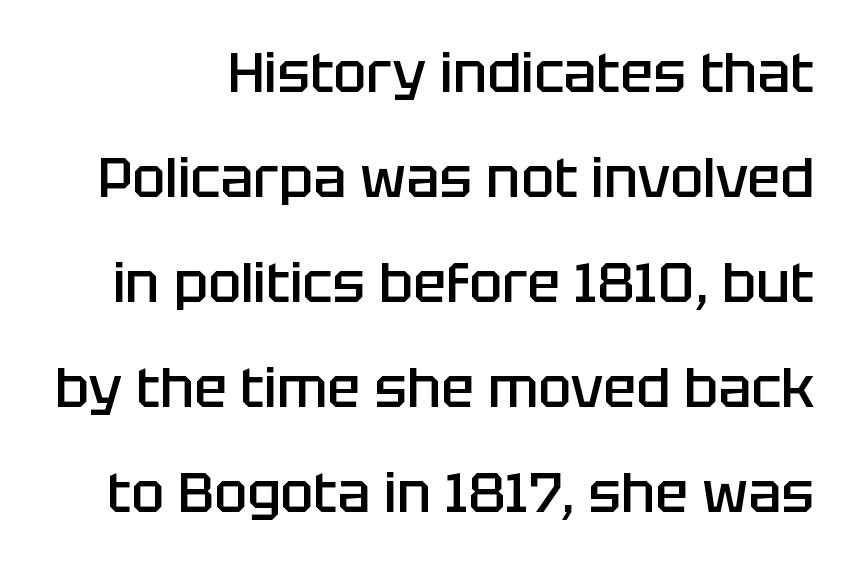
The area under the type is left untouched. Widely set lines give the paragraph a tall, airy silhouette. In terms of letterspacing, this is plain default setting. The face used here is proportionally spaced, like ordinary book or web type. This is roman type, the default non-slanted kind.
